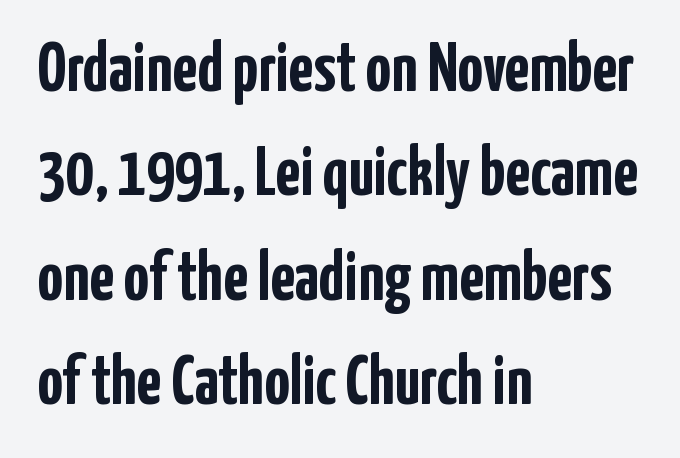
{"serif": "no", "italic": "no", "bold": "yes", "weight": "semibold", "width": "condensed", "stroke_contrast": "low", "x_height": "medium", "monospaced": "no", "underline": "no", "align": "left", "line_spacing": "normal", "line_spacing_ratio": 1.47, "letter_spacing": "normal", "letter_spacing_em": 0.0, "glyph_px": 71}
